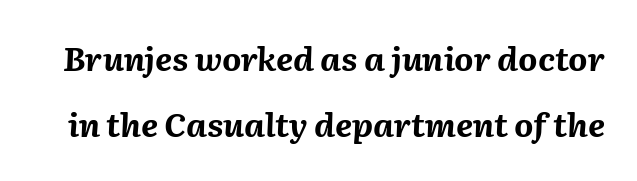
The image shows 33 px bold type, italic (leaning right); set loose line spacing (2.01x), normal letter spacing, not underlined; medium stroke contrast and a medium x-height.
